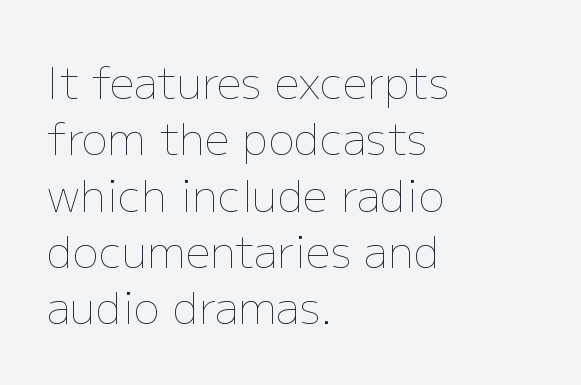
Stroke mass is kept to a normal reading level or below. The designer left line spacing at the default. Reading down the block, your eye returns to a fixed left position each line. Glyph-to-glyph distance matches everyday printed text. Any mark beneath the type? The region is blank.
